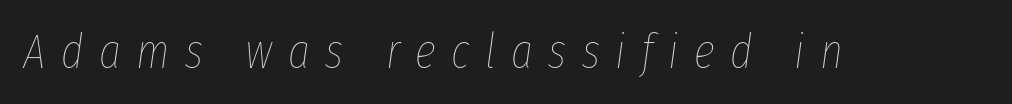
The image shows 48 px thin, condensed type, italic (leaning right); set unusually wide letter spacing (+0.32 em), not underlined; low stroke contrast and a medium x-height.
